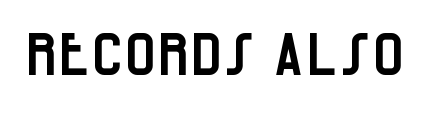
Each letter keeps its own natural width here, so spacing adapts to shape. Decoration check: the copy has no underline. In terms of posture, this sample is upright. The type family on display is of the sans-serif kind. Inter-character spacing is left at the font's built-in metrics.
